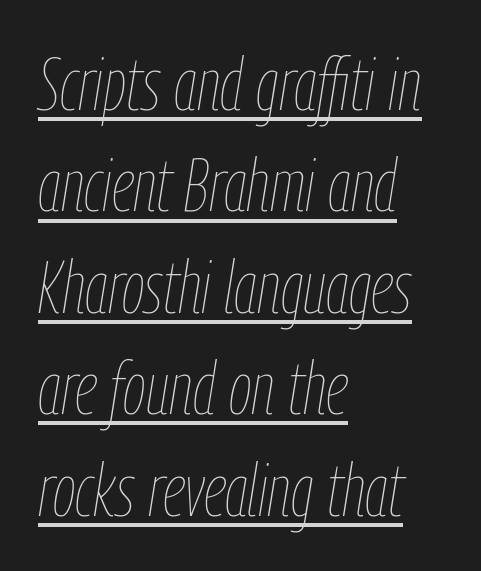
{"italic": "yes", "lean": "right", "slant_degrees": 9, "bold": "no", "weight": "thin", "width": "condensed", "stroke_contrast": "low", "x_height": "medium", "monospaced": "no", "underline": "yes", "align": "left", "line_spacing": "normal", "line_spacing_ratio": 1.37, "letter_spacing": "normal", "letter_spacing_em": 0.0, "glyph_px": 74}
